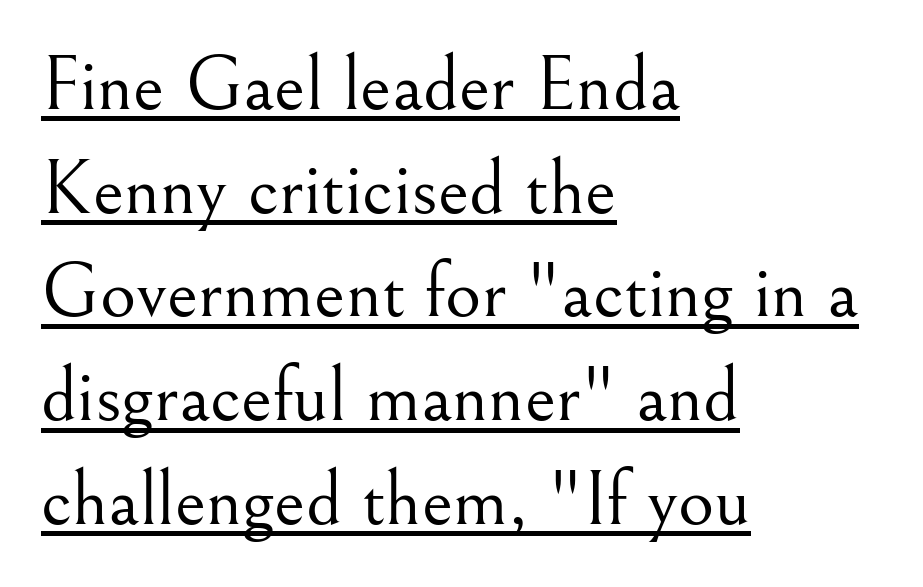
Q: Is the text bold? A: No.
Q: Is the text italic (slanted)? A: No, it is upright.
Q: Is the typeface a serif or a sans-serif typeface? A: Serif.
Q: Is the text underlined? A: Yes.
Q: How is the paragraph aligned? A: Left-aligned.
Q: Is the spacing between letters normal or unusually wide? A: Normal.
Q: Is the spacing between lines tight, normal or loose? A: Normal.
Q: Width (condensed, normal, or wide)? A: Normal.
Q: Stroke contrast? A: Medium.
Q: x-height? A: Small.
Q: Monospaced? A: No.
